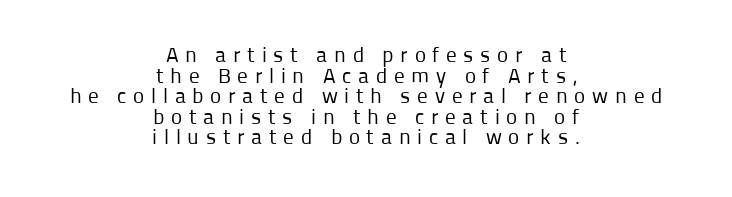
The image shows 21 px text type, upright; set centered, tight line spacing (0.98x), unusually wide letter spacing (+0.32 em), not underlined.
